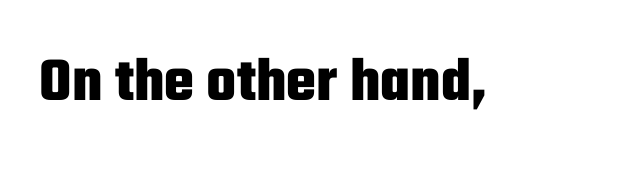
{"serif": "no", "italic": "no", "bold": "yes", "weight": "heavy", "width": "condensed", "stroke_contrast": "low", "x_height": "medium", "monospaced": "no", "underline": "no", "letter_spacing": "normal", "letter_spacing_em": 0.0, "glyph_px": 63}
